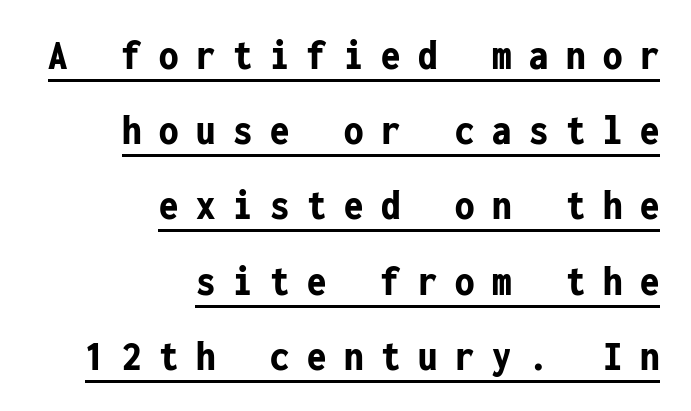
The image shows 43 px bold, condensed sans-serif type, upright, monospaced; set right-aligned, line spacing 1.75x, unusually wide letter spacing (+0.41 em), underlined; low stroke contrast and a medium x-height.
